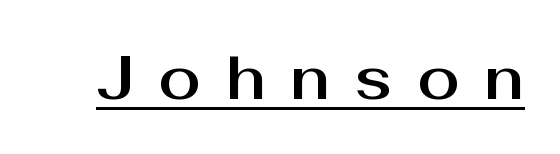
The image shows 62 px sans-serif type, upright; set unusually wide letter spacing (+0.39 em), underlined; medium stroke contrast and a medium x-height.
